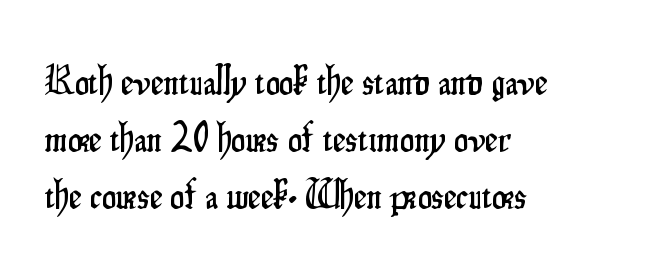
{"serif": "no", "italic": "no", "width": "condensed", "stroke_contrast": "low", "x_height": "small", "monospaced": "no", "underline": "no", "align": "left", "line_spacing": "normal", "line_spacing_ratio": 1.42, "letter_spacing": "normal", "letter_spacing_em": 0.0, "glyph_px": 40}
